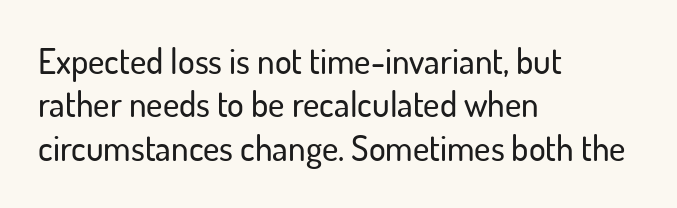
{"serif": "no", "italic": "no", "width": "normal", "stroke_contrast": "low", "x_height": "small", "monospaced": "no", "underline": "no", "align": "left", "line_spacing_ratio": 1.24, "letter_spacing": "normal", "letter_spacing_em": 0.0, "glyph_px": 35}
